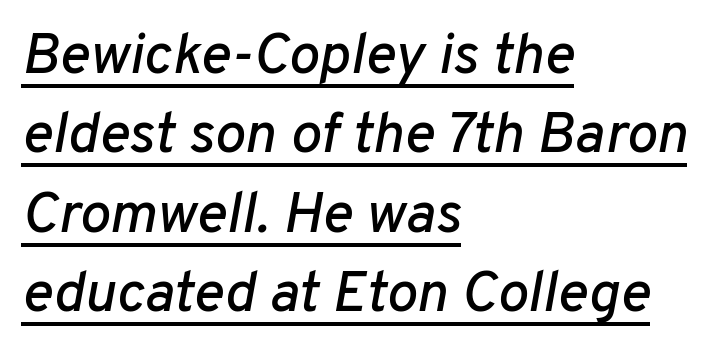
Q: Is the text italic (slanted)? A: Yes, it leans right by about 10 degrees.
Q: Is the text underlined? A: Yes.
Q: How is the paragraph aligned? A: Left-aligned.
Q: Is the spacing between letters normal or unusually wide? A: Normal.
Q: Is the spacing between lines tight, normal or loose? A: Normal.
Q: Width (condensed, normal, or wide)? A: Normal.
Q: Stroke contrast? A: Low.
Q: x-height? A: Medium.
Q: Monospaced? A: No.
